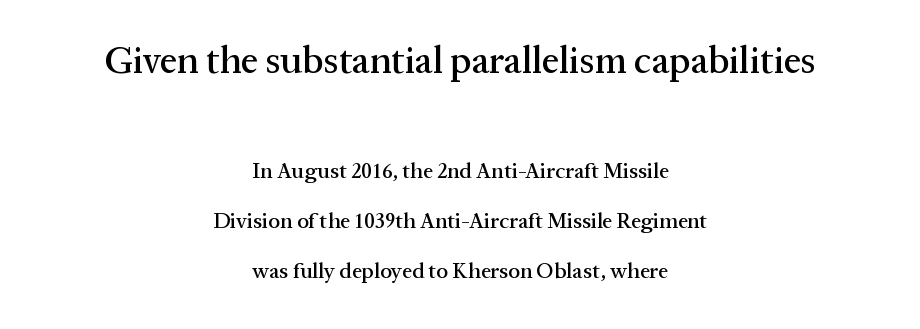
Looks like regular typesetting: each glyph gets only the width it needs. Lines of text with bare space underneath. The letterforms sit shoulder to shoulder at normal distance. The text was rendered using a seriffed face with decorative stroke endings. If you measured baseline to baseline, you'd find a long distance.
